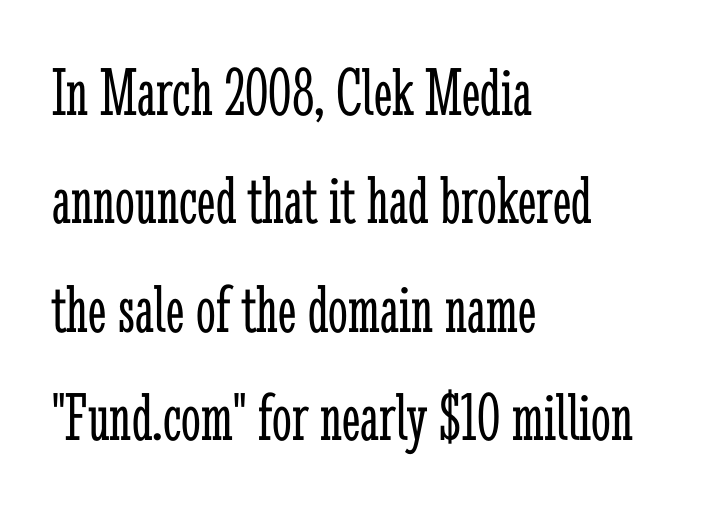
The image shows 70 px light, condensed serif type, upright; set left-aligned, normal line spacing (1.55x), normal letter spacing, not underlined; low stroke contrast and a medium x-height.
